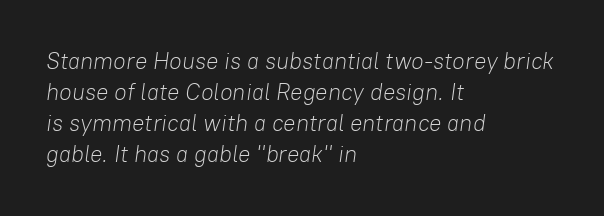
The image shows 23 px text type, italic (leaning right); set left-aligned, normal line spacing (1.35x), normal letter spacing, not underlined.
